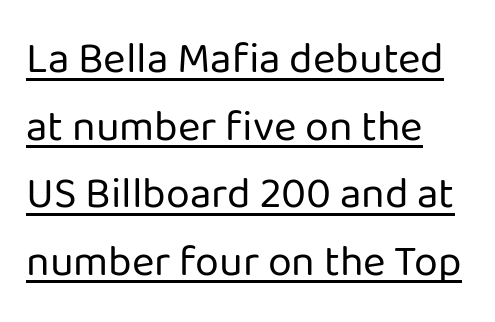
Q: Is the text bold? A: No.
Q: Is the text italic (slanted)? A: No, it is upright.
Q: Is the typeface a serif or a sans-serif typeface? A: Sans-serif.
Q: Is the text underlined? A: Yes.
Q: How is the paragraph aligned? A: Left-aligned.
Q: Is the spacing between letters normal or unusually wide? A: Normal.
Q: Is the spacing between lines tight, normal or loose? A: Normal.
Q: Width (condensed, normal, or wide)? A: Normal.
Q: Stroke contrast? A: Low.
Q: x-height? A: Medium.
Q: Monospaced? A: No.
